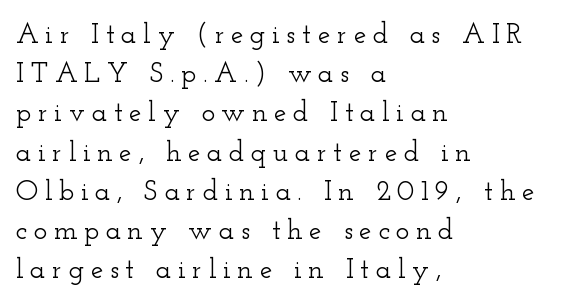
What kind of face is this? One with serifs. Is this a fixed-width face? No — the glyphs have proportional, varying widths. Letter spacing: wide. This sample keeps an unexceptional amount of space between lines. Unmarked baselines from the first word to the last.
